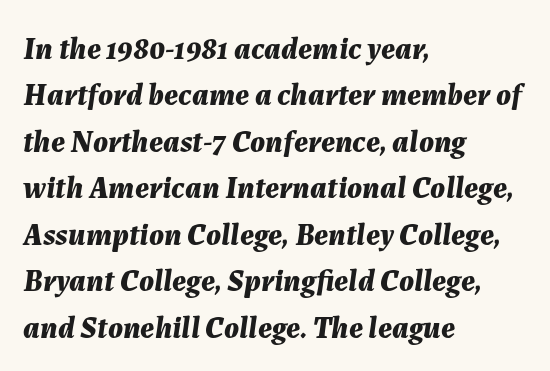
Q: Is the text bold? A: Yes.
Q: Is the text italic (slanted)? A: Yes, it leans right by about 7 degrees.
Q: Is the text underlined? A: No.
Q: How is the paragraph aligned? A: Left-aligned.
Q: Is the spacing between letters normal or unusually wide? A: Normal.
Q: Is the spacing between lines tight, normal or loose? A: Normal.
Q: Width (condensed, normal, or wide)? A: Normal.
Q: Stroke contrast? A: Medium.
Q: x-height? A: Medium.
Q: Monospaced? A: No.
